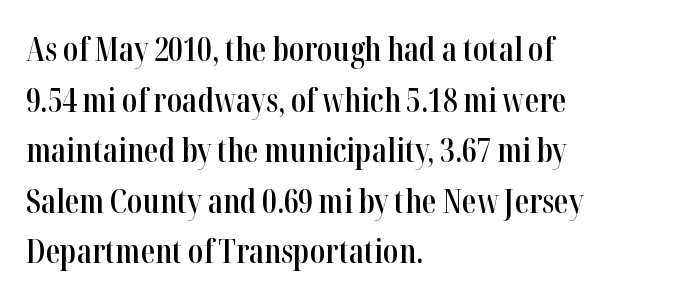
The image shows 32 px semibold, condensed serif type, upright; set left-aligned, normal line spacing (1.58x), normal letter spacing, not underlined; high stroke contrast and a medium x-height.
